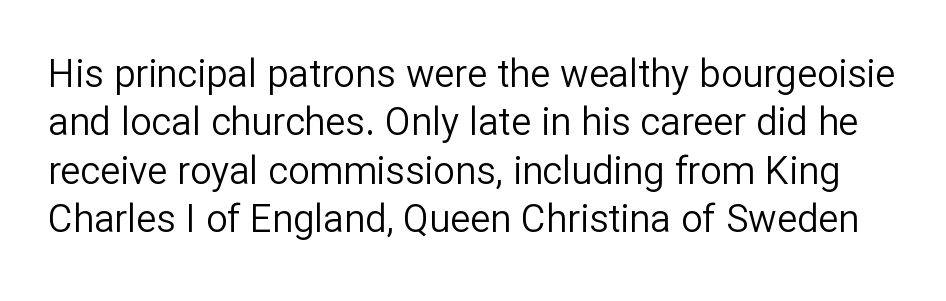
{"serif": "no", "italic": "no", "bold": "no", "weight": "regular", "width": "normal", "stroke_contrast": "low", "x_height": "medium", "monospaced": "no", "underline": "no", "line_spacing": "normal", "line_spacing_ratio": 1.27, "letter_spacing": "normal", "letter_spacing_em": 0.0, "glyph_px": 38}
